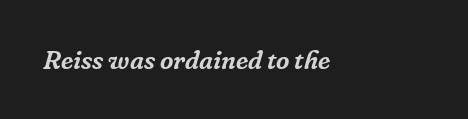
The image shows 26 px text type, italic (leaning right); set normal letter spacing, not underlined.
